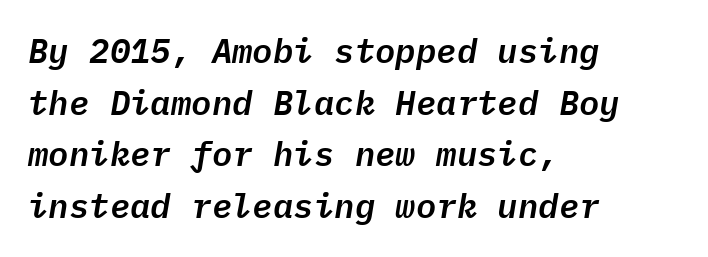
The image shows 34 px text type, italic (leaning right), monospaced; set left-aligned, normal line spacing (1.52x), normal letter spacing, not underlined; low stroke contrast and a medium x-height.
